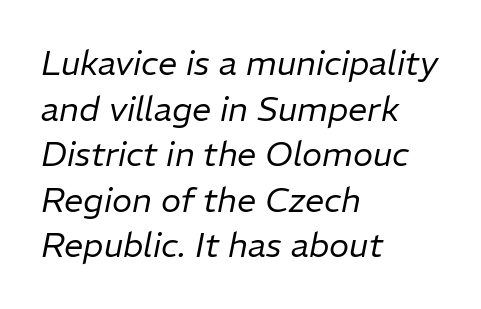
The rendering applies a slant to the glyphs. Do the characters align in a grid? No, the font is proportional. The paragraph shown leans on its left margin. The space directly below the letters is spotless. How are the letters spaced? Ordinarily, with no added tracking. Baseline-to-baseline distance is the conventional proportion of letter height.
